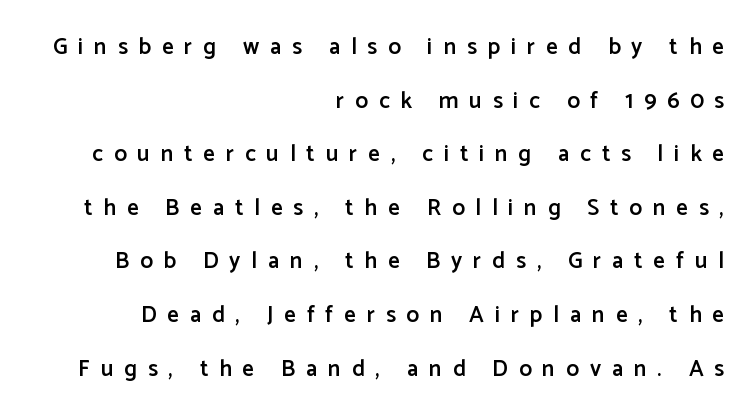
The image shows 23 px text type, upright; set right-aligned, loose line spacing (2.33x), unusually wide letter spacing (+0.47 em), not underlined.
